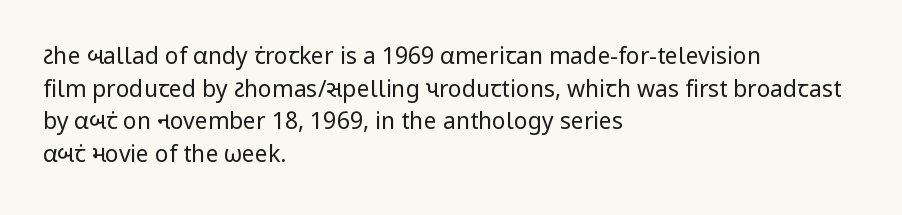
The image shows 23 px text type, upright; set left-aligned, normal line spacing (1.42x), normal letter spacing, not underlined.
